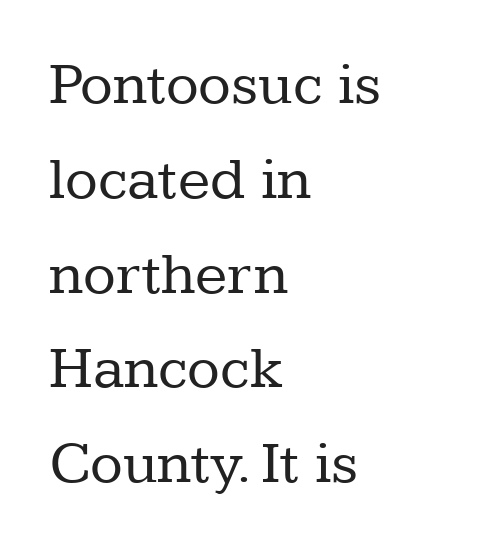
{"serif": "yes", "italic": "no", "bold": "no", "weight": "regular", "width": "normal", "stroke_contrast": "low", "x_height": "medium", "monospaced": "no", "underline": "no", "align": "left", "line_spacing": "normal", "line_spacing_ratio": 1.58, "letter_spacing": "normal", "letter_spacing_em": 0.0, "glyph_px": 60}
